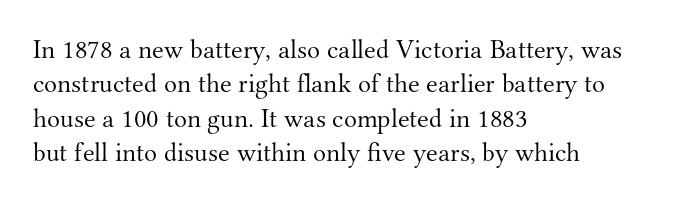
{"italic": "no", "bold": "no", "underline": "no", "align": "left", "line_spacing": "normal", "line_spacing_ratio": 1.27, "letter_spacing": "normal", "letter_spacing_em": 0.0, "glyph_px": 27}
